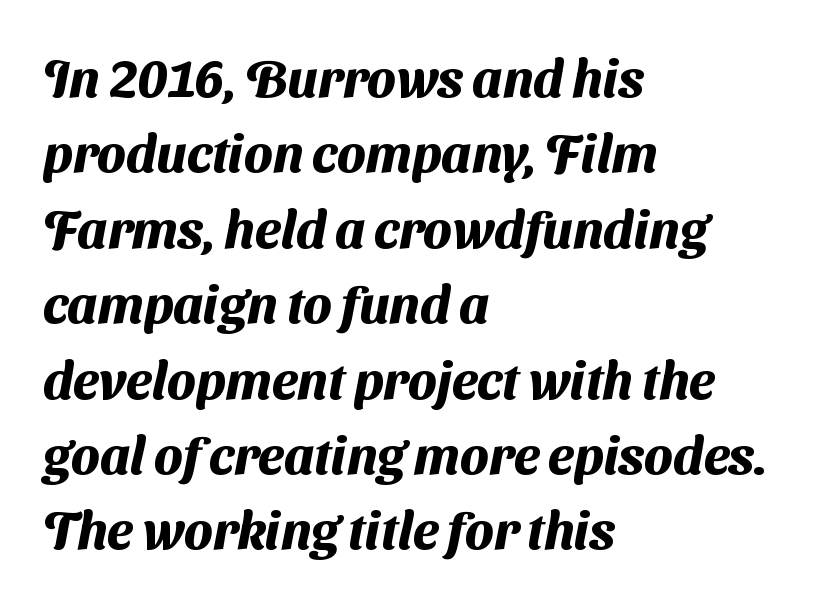
{"serif": "no", "bold": "yes", "weight": "heavy", "width": "normal", "stroke_contrast": "medium", "x_height": "medium", "monospaced": "no", "underline": "no", "align": "left", "line_spacing": "normal", "line_spacing_ratio": 1.45, "letter_spacing": "normal", "letter_spacing_em": 0.0, "glyph_px": 52}
